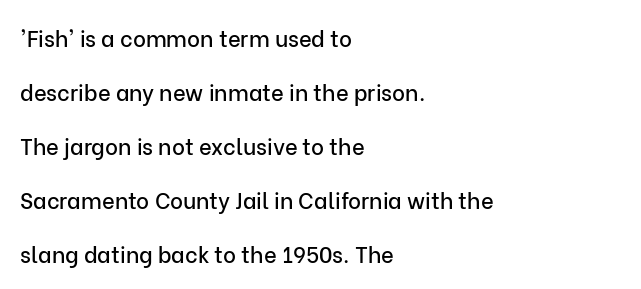
The image shows 22 px text type, upright; set left-aligned, loose line spacing (2.45x), normal letter spacing, not underlined.
